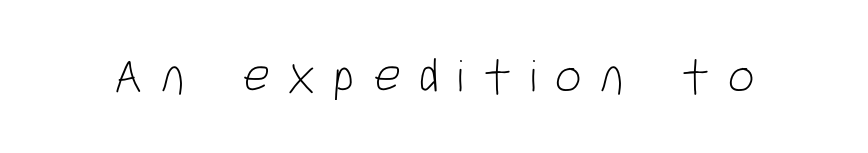
Q: Is the text bold? A: No.
Q: Is the typeface a serif or a sans-serif typeface? A: Sans-serif.
Q: Is the text underlined? A: No.
Q: Is the spacing between letters normal or unusually wide? A: Unusually wide.
Q: Width (condensed, normal, or wide)? A: Condensed.
Q: Stroke contrast? A: Low.
Q: x-height? A: Large.
Q: Monospaced? A: No.
